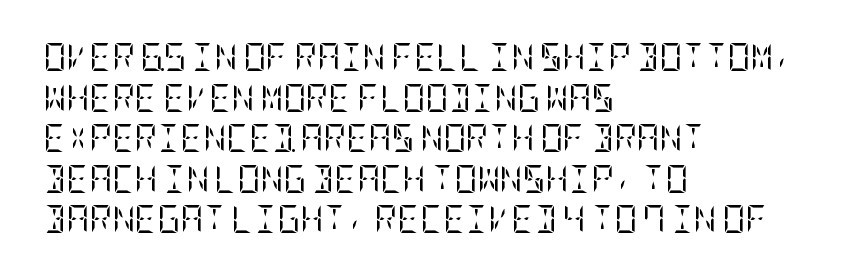
Typographically, this falls in the serif category. Whoever set this chose a conventional vertical rhythm. All the whitespace from short lines collects on the right. Designer's note — italics off, roman on.
